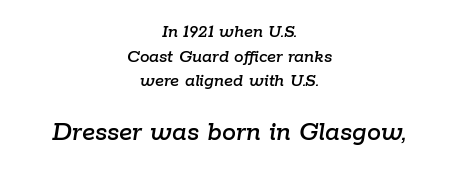
{"italic": "yes", "lean": "right", "slant_degrees": 9, "width": "normal", "stroke_contrast": "low", "x_height": "medium", "monospaced": "no", "underline": "no", "align": "center", "line_spacing": "normal", "line_spacing_ratio": 1.3, "letter_spacing": "normal", "letter_spacing_em": 0.0, "larger_block": "second", "size_ratio": 1.47, "glyph_px": 28}
